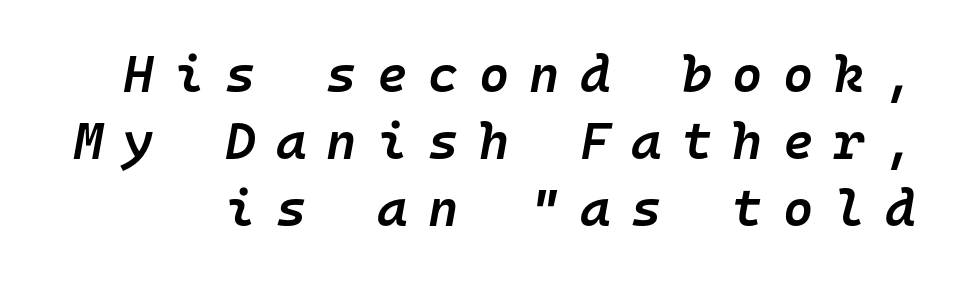
Q: Is the text bold? A: Semi-bold.
Q: Is the text italic (slanted)? A: Yes, it leans right by about 10 degrees.
Q: Is the text underlined? A: No.
Q: Is the spacing between letters normal or unusually wide? A: Unusually wide.
Q: Is the spacing between lines tight, normal or loose? A: Normal.
Q: Width (condensed, normal, or wide)? A: Normal.
Q: Stroke contrast? A: Low.
Q: x-height? A: Medium.
Q: Monospaced? A: Yes.
